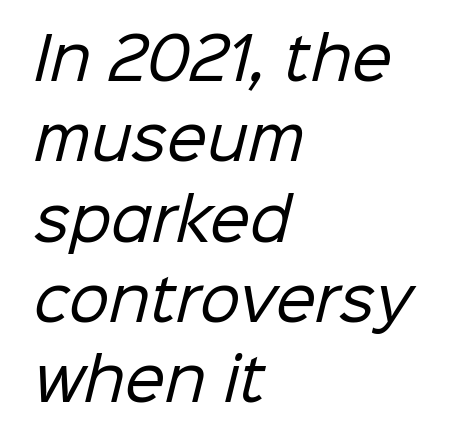
{"serif": "no", "bold": "no", "weight": "regular", "width": "normal", "stroke_contrast": "low", "x_height": "medium", "monospaced": "no", "underline": "no", "align": "left", "line_spacing": "normal", "line_spacing_ratio": 1.41, "letter_spacing": "normal", "letter_spacing_em": 0.0, "glyph_px": 57}
